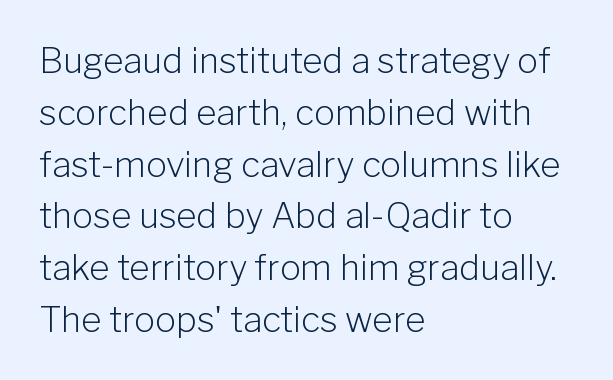
Unbolded letterforms with no extra heft. The face used here is a sans, in the tradition of grotesques and geometrics. Is this a fixed-width face? No — the glyphs have proportional, varying widths. Quick note: not italic, upright. Characters follow at the spacing the type designer built in.
